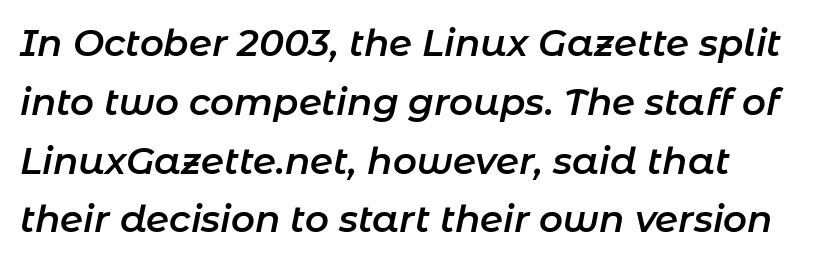
The image shows 37 px semibold type, italic (leaning right); set normal line spacing (1.59x), normal letter spacing, not underlined; low stroke contrast and a medium x-height.
